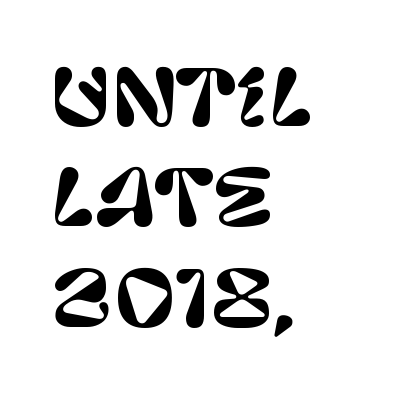
{"serif": "no", "width": "normal", "stroke_contrast": "low", "x_height": "large", "monospaced": "no", "underline": "no", "align": "left", "line_spacing": "normal", "line_spacing_ratio": 1.32, "letter_spacing": "normal", "letter_spacing_em": 0.0, "glyph_px": 76}
